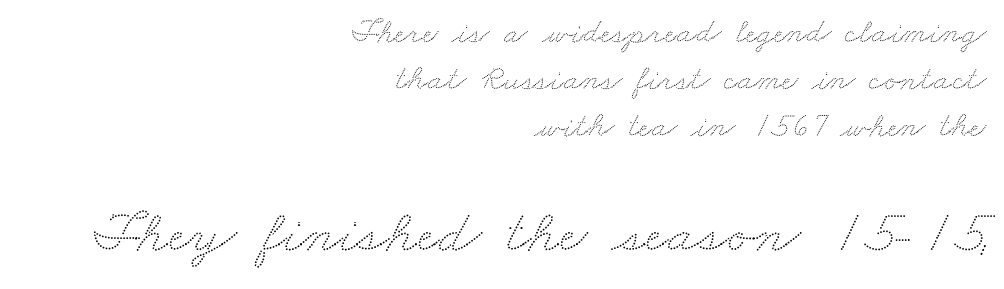
{"width": "wide", "stroke_contrast": "low", "x_height": "small", "monospaced": "no", "underline": "no", "align": "right", "line_spacing": "normal", "line_spacing_ratio": 1.35, "letter_spacing": "normal", "letter_spacing_em": 0.0, "larger_block": "second", "size_ratio": 1.74, "glyph_px": 61}
